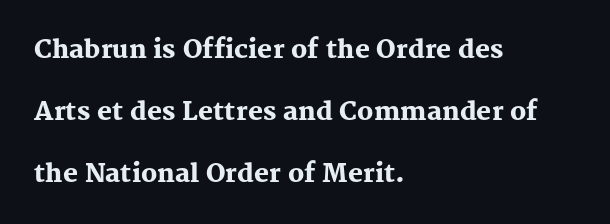
Compared with a centered layout, this one pins lines to the left instead. Type without underlining. In terms of posture, this sample is upright. These lines stand farther apart than default settings would place them. I'd describe the lettering as bold — thick and assertive. Nothing unusual about the tracking: characters are spaced as the font intends.
